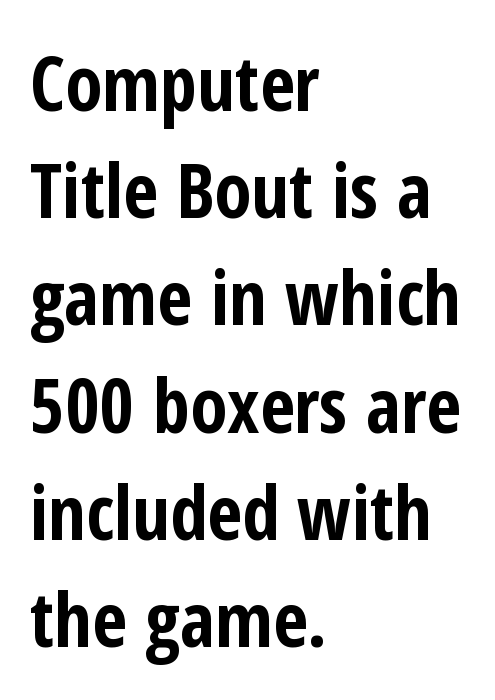
{"serif": "no", "italic": "no", "bold": "yes", "weight": "bold", "width": "condensed", "stroke_contrast": "low", "x_height": "medium", "monospaced": "no", "underline": "no", "align": "left", "line_spacing": "normal", "line_spacing_ratio": 1.43, "letter_spacing": "normal", "letter_spacing_em": 0.0, "glyph_px": 75}
